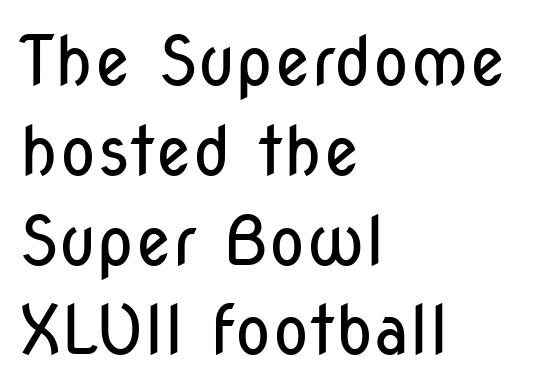
Note: no serifs on the glyphs. If you drew a ruler down the left edge, every line would touch it. Weight: regular or lighter. You can tell it's not italic because the verticals are truly vertical. The face used here is proportionally spaced, like ordinary book or web type.
